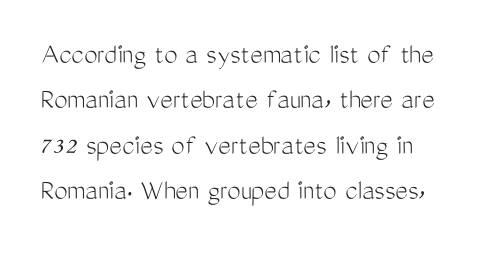
The image shows 30 px light, condensed sans-serif type, upright; set normal line spacing (1.51x), normal letter spacing, not underlined; medium stroke contrast and a medium x-height.
